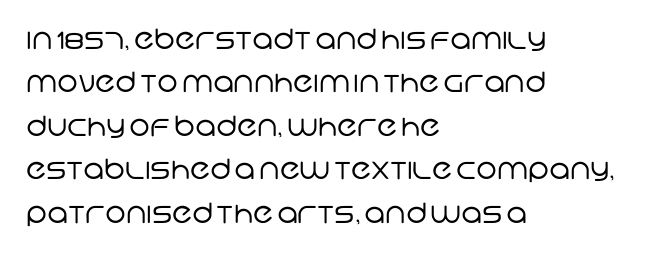
{"serif": "no", "bold": "no", "weight": "regular", "width": "normal", "stroke_contrast": "low", "x_height": "large", "monospaced": "no", "underline": "no", "align": "left", "line_spacing": "normal", "line_spacing_ratio": 1.55, "letter_spacing": "normal", "letter_spacing_em": 0.0, "glyph_px": 28}
